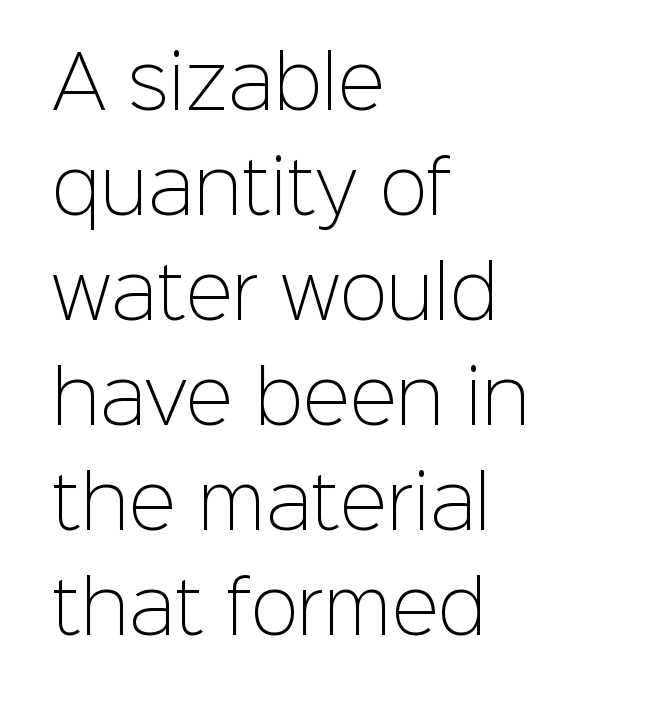
Q: Is the text bold? A: No.
Q: Is the text italic (slanted)? A: No, it is upright.
Q: Is the typeface a serif or a sans-serif typeface? A: Sans-serif.
Q: Is the text underlined? A: No.
Q: How is the paragraph aligned? A: Left-aligned.
Q: Is the spacing between letters normal or unusually wide? A: Normal.
Q: Is the spacing between lines tight, normal or loose? A: Normal.
Q: Width (condensed, normal, or wide)? A: Normal.
Q: Stroke contrast? A: Low.
Q: x-height? A: Medium.
Q: Monospaced? A: No.
